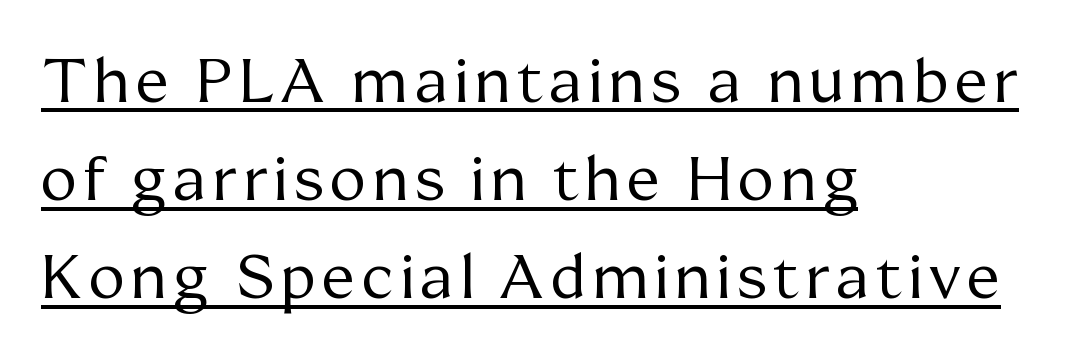
Q: Is the text bold? A: No.
Q: Is the text italic (slanted)? A: No, it is upright.
Q: Is the typeface a serif or a sans-serif typeface? A: Serif.
Q: Is the text underlined? A: Yes.
Q: How is the paragraph aligned? A: Left-aligned.
Q: Is the spacing between lines tight, normal or loose? A: Normal.
Q: Width (condensed, normal, or wide)? A: Normal.
Q: Stroke contrast? A: Medium.
Q: x-height? A: Medium.
Q: Monospaced? A: No.
